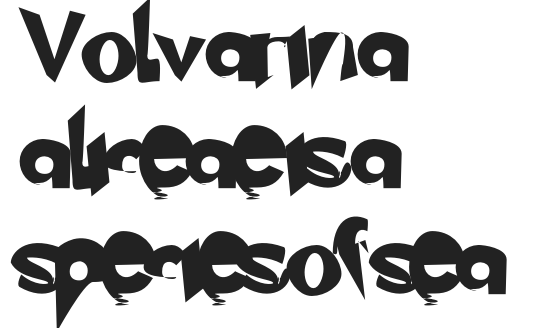
Q: Is the typeface a serif or a sans-serif typeface? A: Sans-serif.
Q: Is the text underlined? A: No.
Q: How is the paragraph aligned? A: Left-aligned.
Q: Is the spacing between letters normal or unusually wide? A: Normal.
Q: Is the spacing between lines tight, normal or loose? A: Normal.
Q: Width (condensed, normal, or wide)? A: Normal.
Q: Stroke contrast? A: Low.
Q: x-height? A: Small.
Q: Monospaced? A: No.
